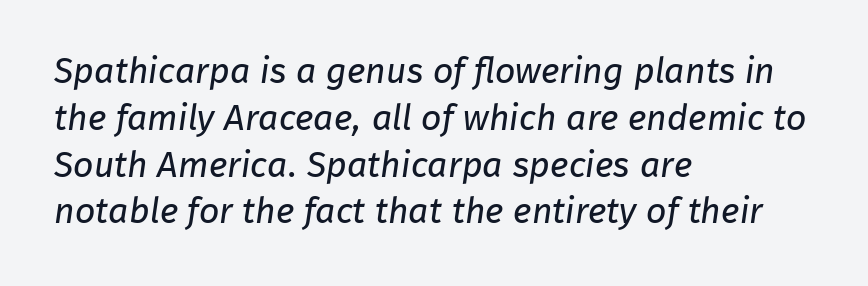
Q: Is the text bold? A: No.
Q: Is the typeface a serif or a sans-serif typeface? A: Sans-serif.
Q: Is the text underlined? A: No.
Q: How is the paragraph aligned? A: Left-aligned.
Q: Is the spacing between letters normal or unusually wide? A: Normal.
Q: Is the spacing between lines tight, normal or loose? A: Normal.
Q: Width (condensed, normal, or wide)? A: Normal.
Q: Stroke contrast? A: Low.
Q: x-height? A: Medium.
Q: Monospaced? A: No.
